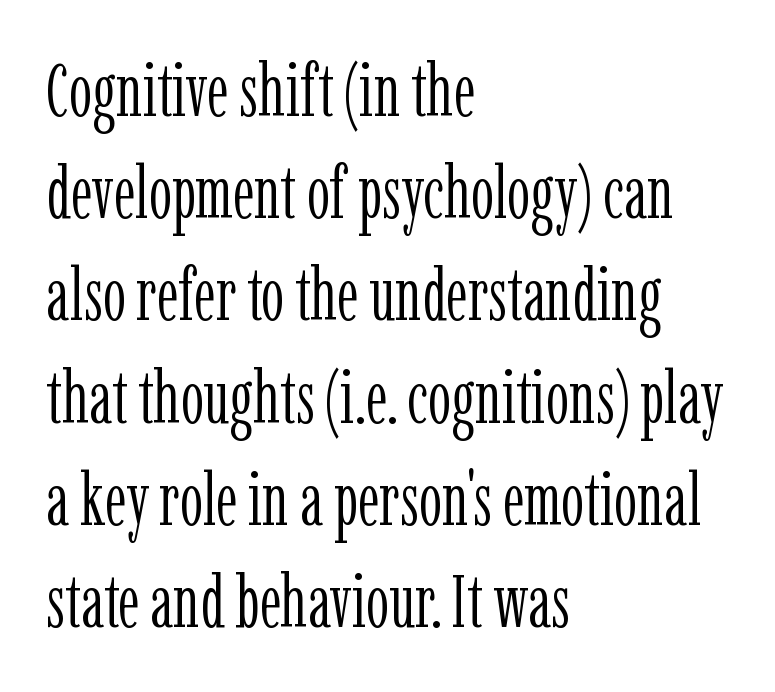
Q: Is the text bold? A: No.
Q: Is the text italic (slanted)? A: No, it is upright.
Q: Is the typeface a serif or a sans-serif typeface? A: Serif.
Q: Is the text underlined? A: No.
Q: How is the paragraph aligned? A: Left-aligned.
Q: Is the spacing between letters normal or unusually wide? A: Normal.
Q: Is the spacing between lines tight, normal or loose? A: Normal.
Q: Width (condensed, normal, or wide)? A: Condensed.
Q: Stroke contrast? A: Low.
Q: x-height? A: Medium.
Q: Monospaced? A: No.
